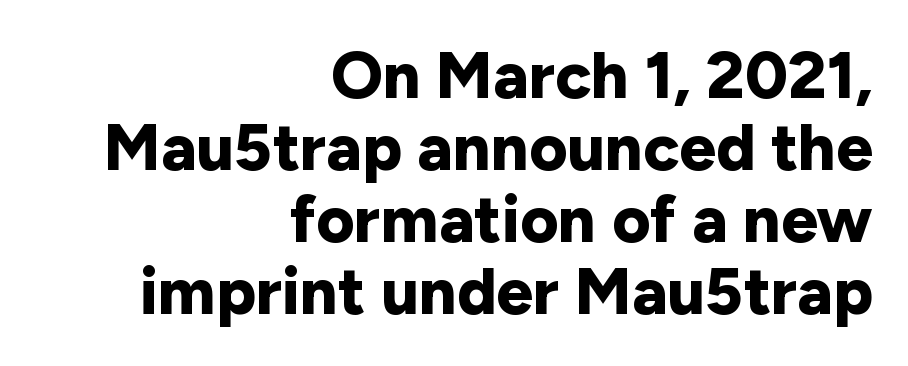
Q: Is the text bold? A: Yes.
Q: Is the text italic (slanted)? A: No, it is upright.
Q: Is the typeface a serif or a sans-serif typeface? A: Sans-serif.
Q: Is the text underlined? A: No.
Q: How is the paragraph aligned? A: Right-aligned.
Q: Is the spacing between letters normal or unusually wide? A: Normal.
Q: Is the spacing between lines tight, normal or loose? A: Tight.
Q: Width (condensed, normal, or wide)? A: Normal.
Q: Stroke contrast? A: Low.
Q: x-height? A: Medium.
Q: Monospaced? A: No.
